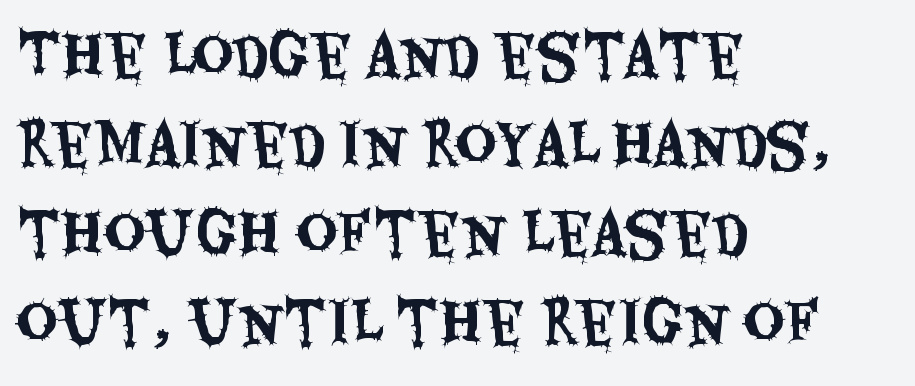
Q: Is the text italic (slanted)? A: No, it is upright.
Q: Is the typeface a serif or a sans-serif typeface? A: Sans-serif.
Q: Is the text underlined? A: No.
Q: How is the paragraph aligned? A: Left-aligned.
Q: Is the spacing between letters normal or unusually wide? A: Normal.
Q: Is the spacing between lines tight, normal or loose? A: Normal.
Q: Width (condensed, normal, or wide)? A: Condensed.
Q: Stroke contrast? A: Medium.
Q: x-height? A: Large.
Q: Monospaced? A: No.
